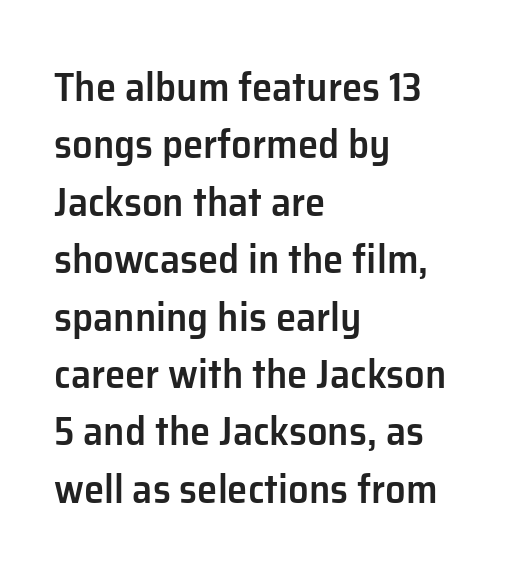
Left-aligned paragraph, ragged on the right. Honestly, there is no underline to notice here at all. Notice how descenders clear the ascenders below comfortably — that's standard leading. You can tell from the bare stems that sans-serif type was used. Note the varied advance widths — an 'i' is clearly narrower than an 'm'. On the weight axis this lands at semibold, roughly 600.
